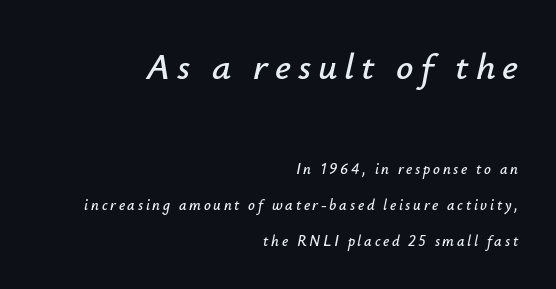
The strip under each line holds only bare page. Loosely led — the rows are spread out. A flush-right, rag-left setting is used for this passage. The typography opts for an oblique posture over an upright one.
